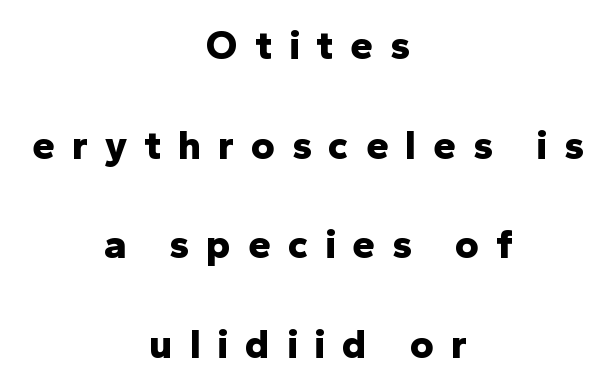
Has an underline been added? It has not. Baseline-to-baseline distance is far greater than the letter height. Note the varied advance widths — an 'i' is clearly narrower than an 'm'. A centered setting, common on invitations and titles, is used for this passage. Serifs: no, the terminals of the letterforms are clean.
